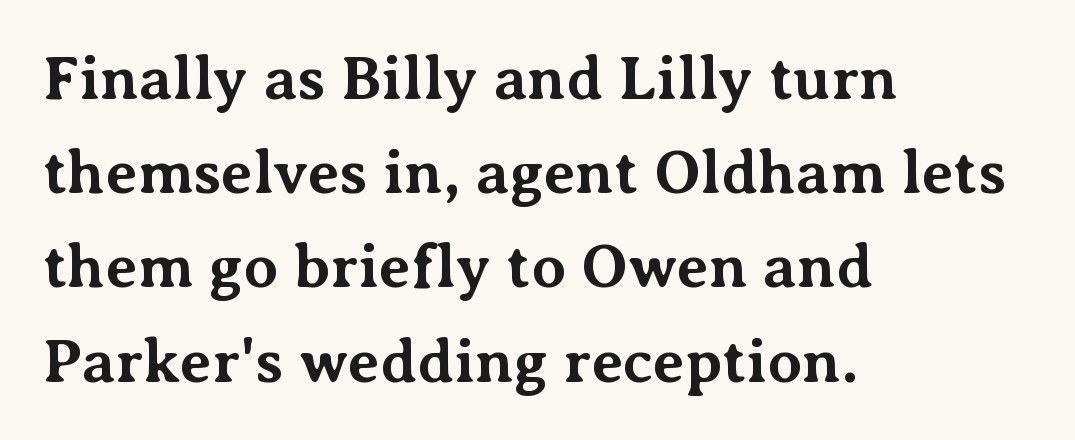
The passage shown is typeset with a serif family. Each letter keeps its own natural width here, so spacing adapts to shape. The rows are spaced the way most documents space them. How are the letters spaced? Ordinarily, with no added tracking. The passage shown is not underscored anywhere. The specimen reads as upright at a glance.
